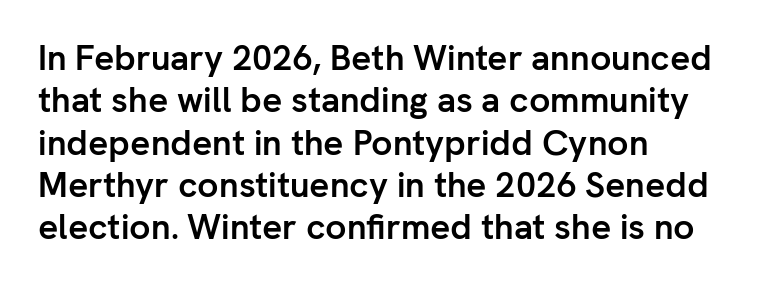
{"serif": "no", "italic": "no", "bold": "yes", "weight": "semibold", "width": "normal", "stroke_contrast": "low", "x_height": "medium", "monospaced": "no", "underline": "no", "align": "left", "line_spacing_ratio": 1.21, "letter_spacing": "normal", "letter_spacing_em": 0.0, "glyph_px": 35}
